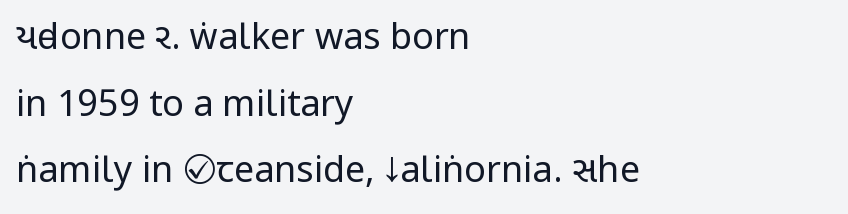
{"serif": "no", "italic": "no", "bold": "no", "weight": "regular", "width": "condensed", "stroke_contrast": "low", "x_height": "large", "monospaced": "no", "underline": "no", "align": "left", "line_spacing_ratio": 1.85, "letter_spacing": "normal", "letter_spacing_em": 0.0, "glyph_px": 36}
